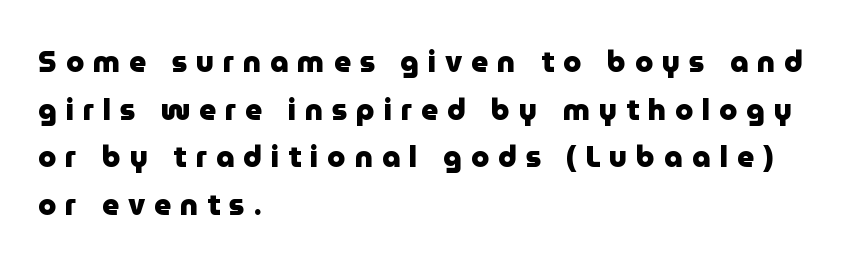
{"serif": "no", "italic": "no", "bold": "yes", "weight": "heavy", "width": "normal", "stroke_contrast": "low", "x_height": "medium", "monospaced": "no", "underline": "no", "align": "left", "line_spacing": "normal", "line_spacing_ratio": 1.64, "letter_spacing": "wide", "letter_spacing_em": 0.31, "glyph_px": 29}
